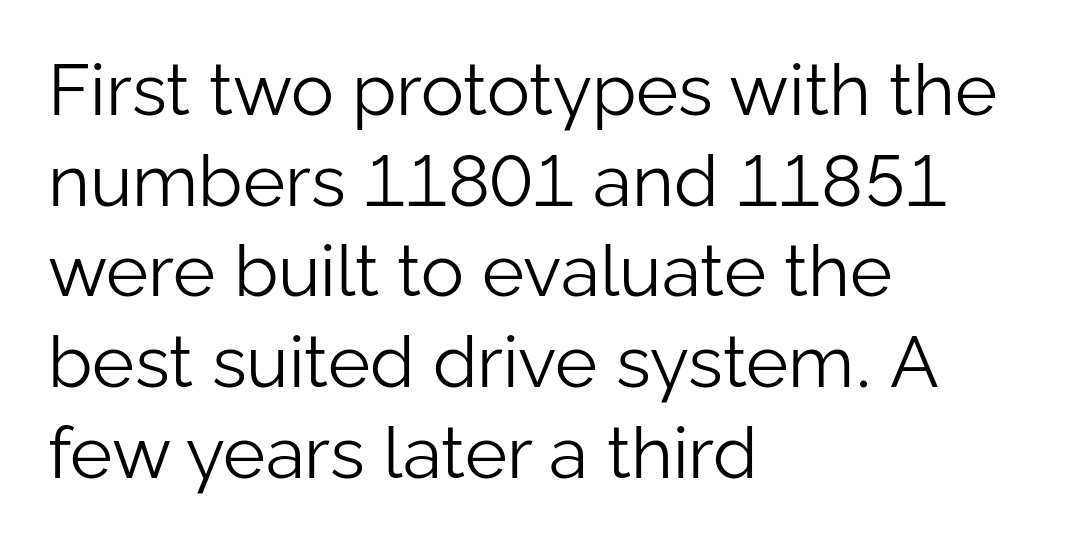
The image shows 72 px light sans-serif type, upright; set left-aligned, normal line spacing (1.26x), normal letter spacing, not underlined; low stroke contrast and a medium x-height.
